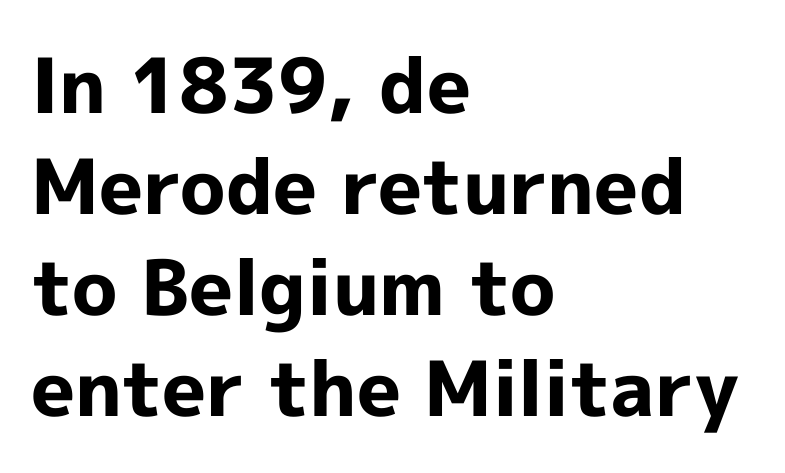
The image shows 76 px bold sans-serif type, upright; set left-aligned, normal line spacing (1.33x), normal letter spacing, not underlined; a medium x-height.
